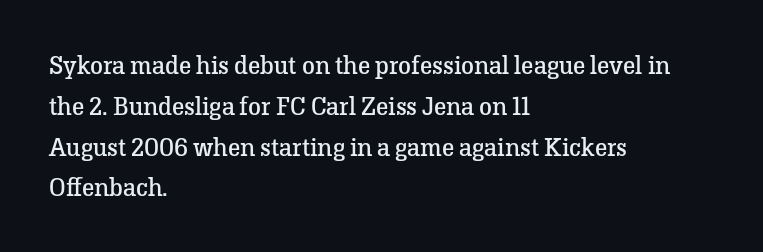
The gap between lines stays unmarked. No extra tracking has been applied to these lines. Does the leading feel generous? No, just average. Short and long lines alike share a common starting point at left.
